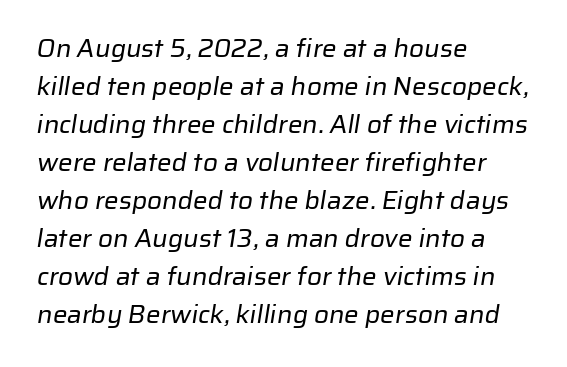
The image shows 26 px text type; set left-aligned, normal line spacing (1.46x), normal letter spacing, not underlined.
